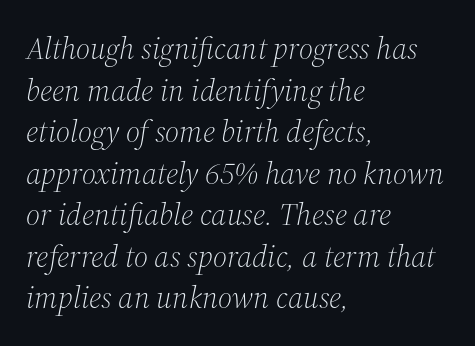
The image shows 31 px light serif type, italic (leaning right); set left-aligned, normal line spacing (1.34x), normal letter spacing, not underlined; medium stroke contrast and a medium x-height.
